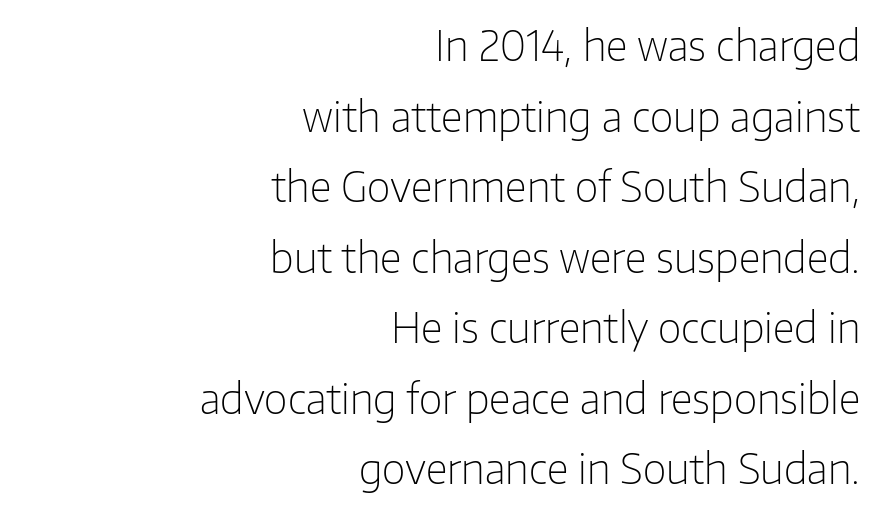
Q: Is the text bold? A: No.
Q: Is the text italic (slanted)? A: No, it is upright.
Q: Is the typeface a serif or a sans-serif typeface? A: Sans-serif.
Q: Is the text underlined? A: No.
Q: How is the paragraph aligned? A: Right-aligned.
Q: Is the spacing between letters normal or unusually wide? A: Normal.
Q: Width (condensed, normal, or wide)? A: Normal.
Q: Stroke contrast? A: Low.
Q: x-height? A: Medium.
Q: Monospaced? A: No.
